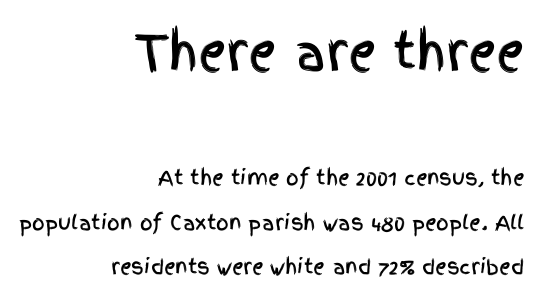
Q: Is the text italic (slanted)? A: No, it is upright.
Q: Is the typeface a serif or a sans-serif typeface? A: Sans-serif.
Q: Is the text underlined? A: No.
Q: How is the paragraph aligned? A: Right-aligned.
Q: Is the spacing between letters normal or unusually wide? A: Normal.
Q: Is the spacing between lines tight, normal or loose? A: Loose.
Q: Which block of text is set in a larger size, the first (top) or the second (bottom)? A: The first (top) one.
Q: Width (condensed, normal, or wide)? A: Condensed.
Q: x-height? A: Large.
Q: Monospaced? A: No.
